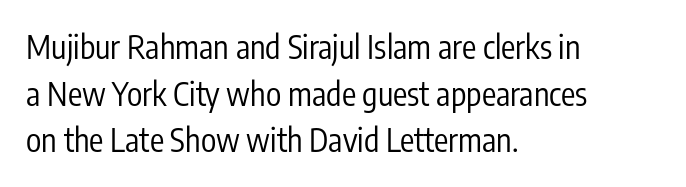
{"serif": "no", "italic": "no", "bold": "no", "weight": "regular", "width": "condensed", "stroke_contrast": "low", "x_height": "medium", "monospaced": "no", "underline": "no", "align": "left", "line_spacing": "normal", "line_spacing_ratio": 1.46, "letter_spacing": "normal", "letter_spacing_em": 0.0, "glyph_px": 32}
